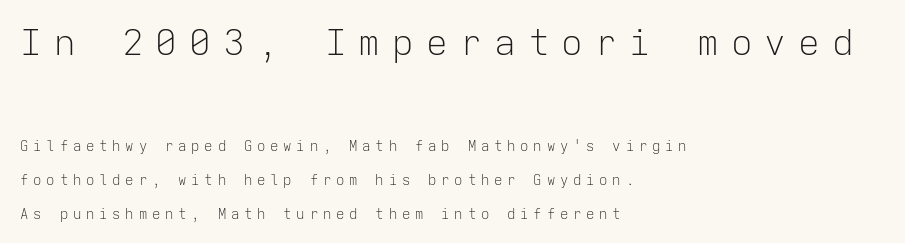
{"serif": "no", "italic": "no", "bold": "no", "weight": "light", "width": "normal", "stroke_contrast": "low", "x_height": "medium", "monospaced": "yes", "underline": "no", "align": "left", "line_spacing": "loose", "line_spacing_ratio": 2.44, "letter_spacing": "wide", "letter_spacing_em": 0.34, "larger_block": "first", "size_ratio": 2.57, "glyph_px": 36}
